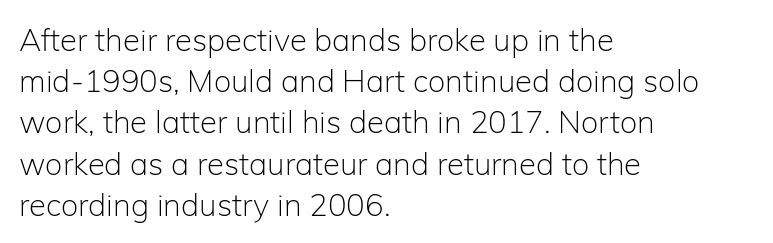
Nothing heavy about these letters — not bold at all. Short note: letters normally spaced. Are there feet on the stems? There aren't — it's a sans. Spacing verdict: proportional, widths tailored to each character.
